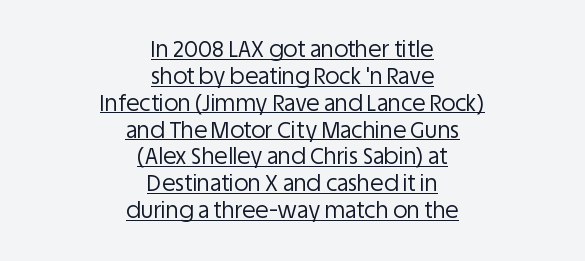
{"italic": "no", "bold": "no", "underline": "yes", "align": "center", "line_spacing_ratio": 1.22, "letter_spacing": "normal", "letter_spacing_em": 0.0, "glyph_px": 22}
